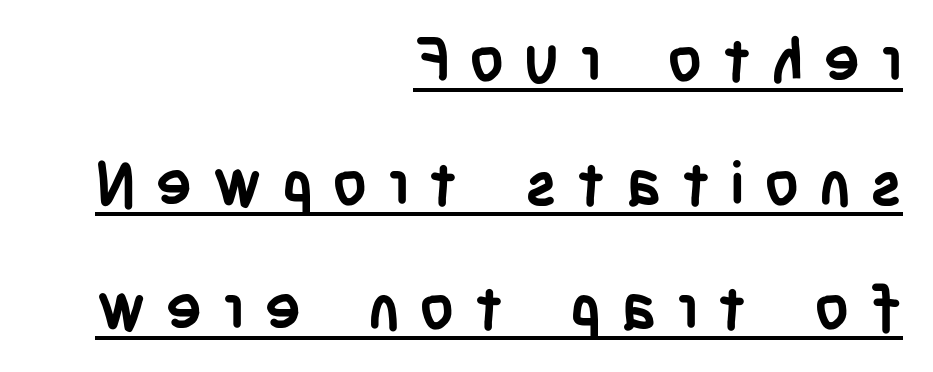
The passage shown is emphatically bold. The text was rendered using a sans face with plain stroke endings. The string is rendered with underlining switched on. The lines are spread far apart with generous leading. A typesetter would call this heavily tracked-out type.
